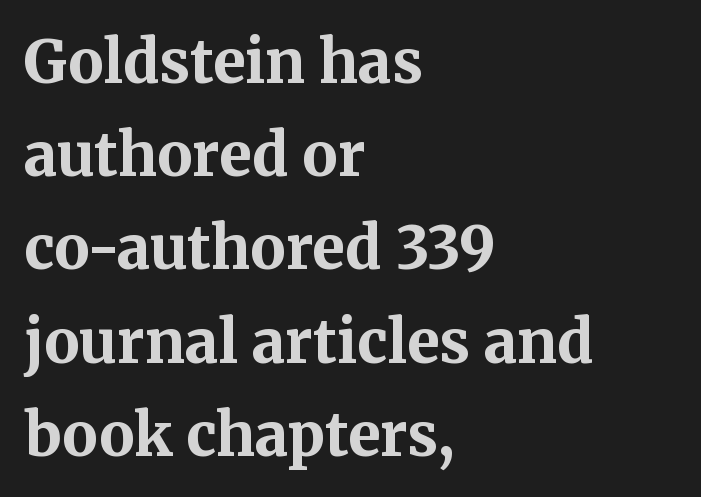
Q: Is the text bold? A: Yes.
Q: Is the text italic (slanted)? A: No, it is upright.
Q: Is the typeface a serif or a sans-serif typeface? A: Serif.
Q: Is the text underlined? A: No.
Q: How is the paragraph aligned? A: Left-aligned.
Q: Is the spacing between letters normal or unusually wide? A: Normal.
Q: Is the spacing between lines tight, normal or loose? A: Normal.
Q: Width (condensed, normal, or wide)? A: Normal.
Q: Stroke contrast? A: Medium.
Q: x-height? A: Medium.
Q: Monospaced? A: No.
